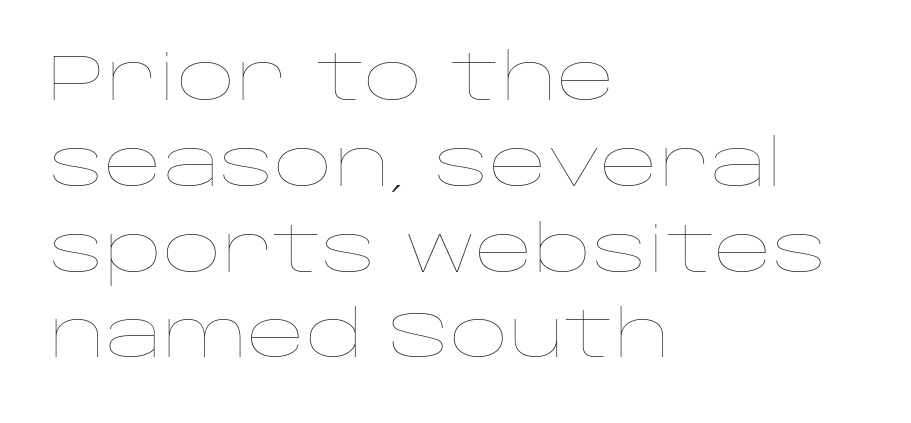
The image shows 64 px thin, wide type, upright; set left-aligned, normal line spacing (1.34x), normal letter spacing, not underlined; low stroke contrast and a large x-height.
